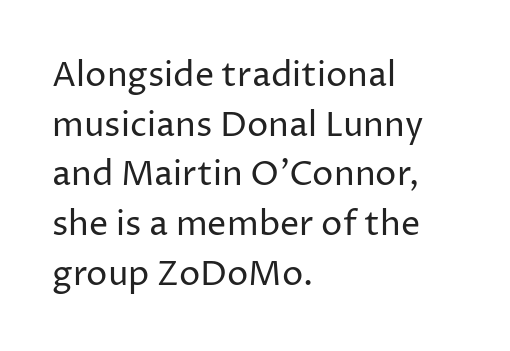
Reading down the column, the eye jumps a familiar distance to each next line. No chunkiness to these letters — they're not bold. Italic? Not at all — the glyphs are vertical. Each letter keeps its own natural width here, so spacing adapts to shape.
